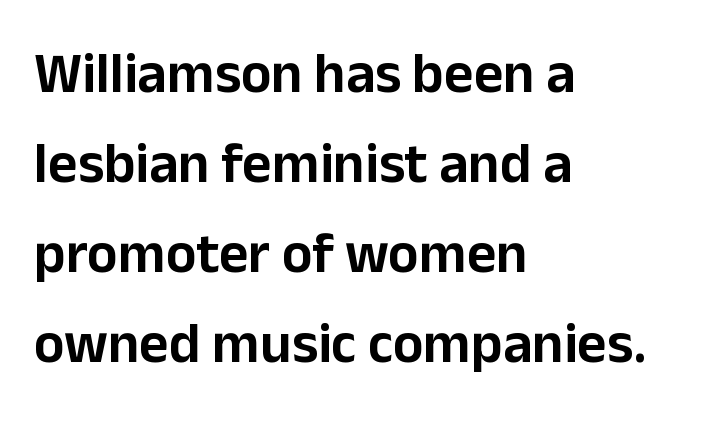
The image shows 57 px sans-serif type, upright; set left-aligned, normal line spacing (1.58x), normal letter spacing, not underlined; low stroke contrast and a medium x-height.
